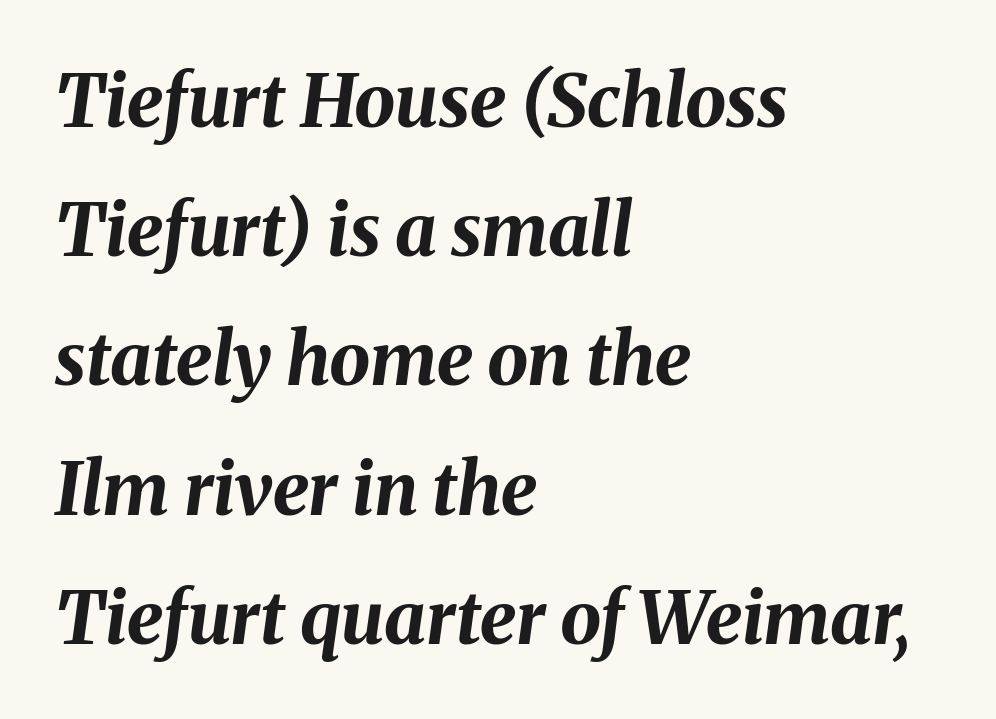
{"italic": "yes", "lean": "right", "slant_degrees": 8, "bold": "yes", "weight": "bold", "width": "normal", "stroke_contrast": "medium", "x_height": "medium", "monospaced": "no", "underline": "no", "align": "left", "line_spacing_ratio": 1.77, "letter_spacing": "normal", "letter_spacing_em": 0.0, "glyph_px": 73}
